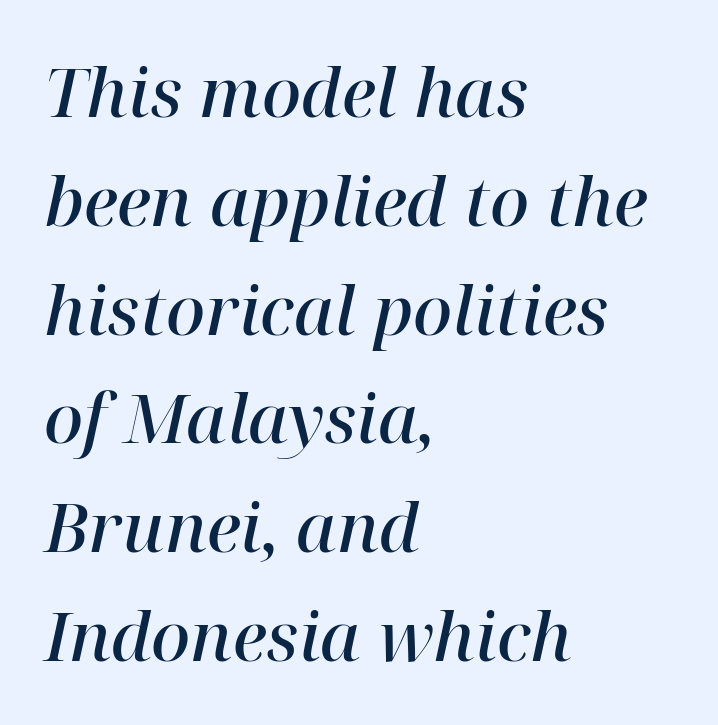
{"serif": "yes", "italic": "yes", "lean": "right", "slant_degrees": 12, "bold": "semi", "weight": "semibold", "width": "normal", "stroke_contrast": "high", "x_height": "medium", "monospaced": "no", "underline": "no", "align": "left", "line_spacing": "normal", "line_spacing_ratio": 1.6, "letter_spacing": "normal", "letter_spacing_em": 0.0, "glyph_px": 68}
